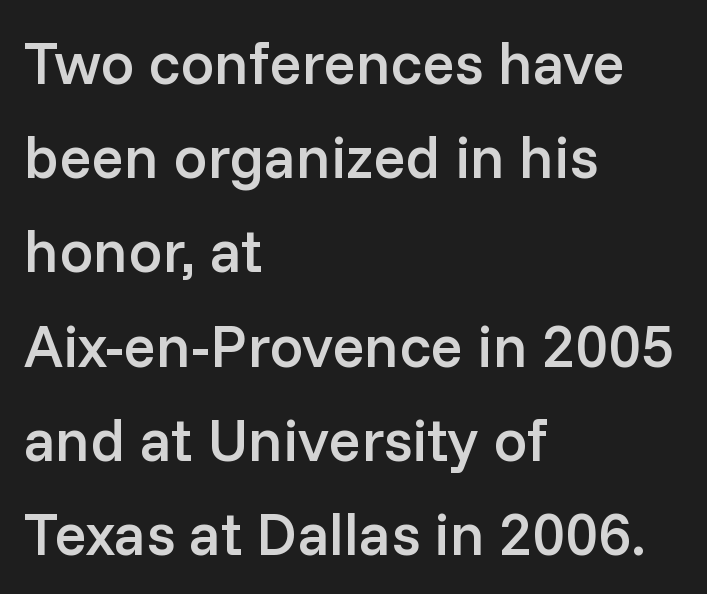
Q: Is the text bold? A: Semi-bold.
Q: Is the text italic (slanted)? A: No, it is upright.
Q: Is the typeface a serif or a sans-serif typeface? A: Sans-serif.
Q: Is the text underlined? A: No.
Q: How is the paragraph aligned? A: Left-aligned.
Q: Is the spacing between letters normal or unusually wide? A: Normal.
Q: Is the spacing between lines tight, normal or loose? A: Normal.
Q: Width (condensed, normal, or wide)? A: Normal.
Q: Stroke contrast? A: Low.
Q: x-height? A: Medium.
Q: Monospaced? A: No.
